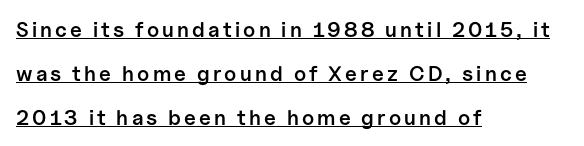
Q: Is the text bold? A: Semi-bold.
Q: Is the text italic (slanted)? A: No, it is upright.
Q: Is the text underlined? A: Yes.
Q: How is the paragraph aligned? A: Left-aligned.
Q: Is the spacing between lines tight, normal or loose? A: Loose.
